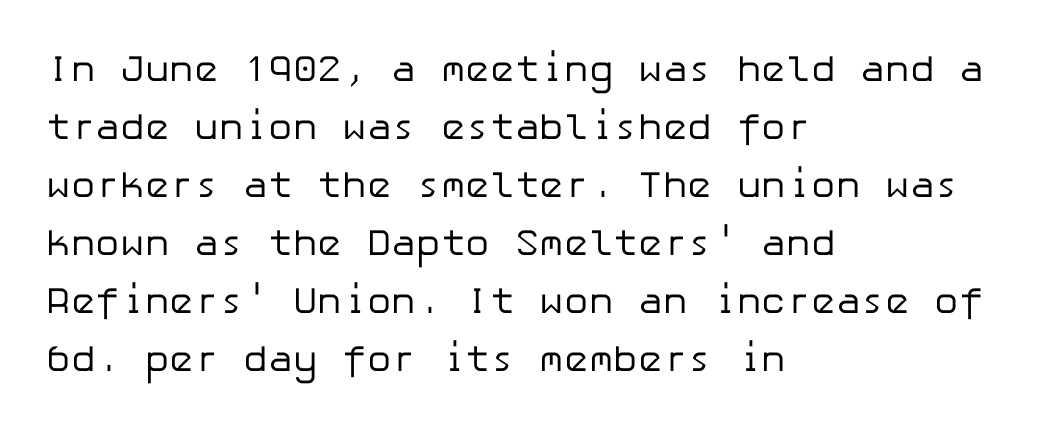
{"serif": "no", "italic": "no", "bold": "no", "weight": "regular", "width": "normal", "stroke_contrast": "low", "x_height": "medium", "underline": "no", "align": "left", "line_spacing": "normal", "line_spacing_ratio": 1.57, "letter_spacing": "normal", "letter_spacing_em": 0.0, "glyph_px": 37}
